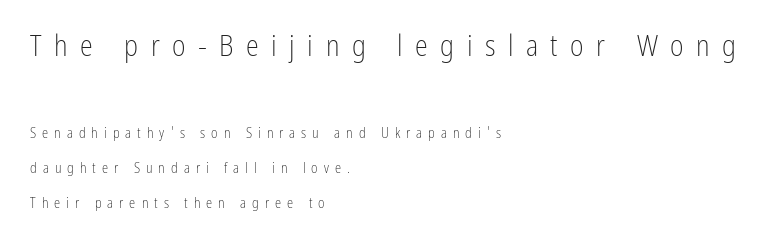
The image shows 29 px light, condensed sans-serif type, upright; set left-aligned, loose line spacing (2.49x), unusually wide letter spacing (+0.43 em), not underlined; the first (top) block is 2.07x larger; low stroke contrast and a medium x-height.
